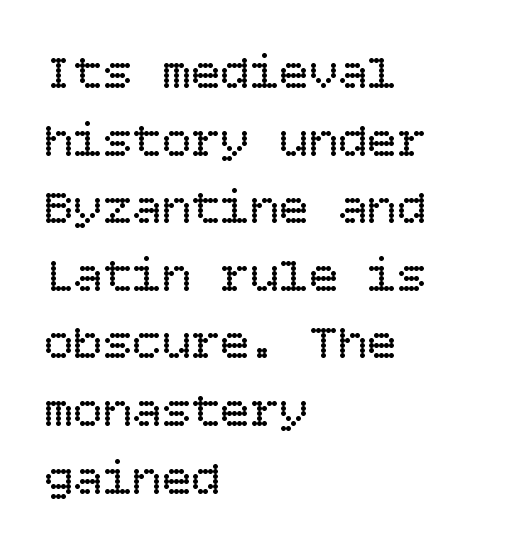
Q: Is the text bold? A: No.
Q: Is the text italic (slanted)? A: No, it is upright.
Q: Is the text underlined? A: No.
Q: How is the paragraph aligned? A: Left-aligned.
Q: Is the spacing between letters normal or unusually wide? A: Normal.
Q: Is the spacing between lines tight, normal or loose? A: Normal.
Q: Width (condensed, normal, or wide)? A: Normal.
Q: Stroke contrast? A: Low.
Q: x-height? A: Large.
